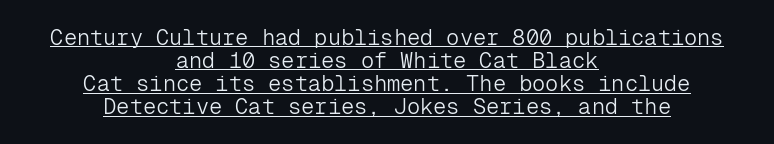
Q: Is the text bold? A: No.
Q: Is the text italic (slanted)? A: No, it is upright.
Q: Is the text underlined? A: Yes.
Q: How is the paragraph aligned? A: Centered.
Q: Is the spacing between letters normal or unusually wide? A: Normal.
Q: Is the spacing between lines tight, normal or loose? A: Tight.
